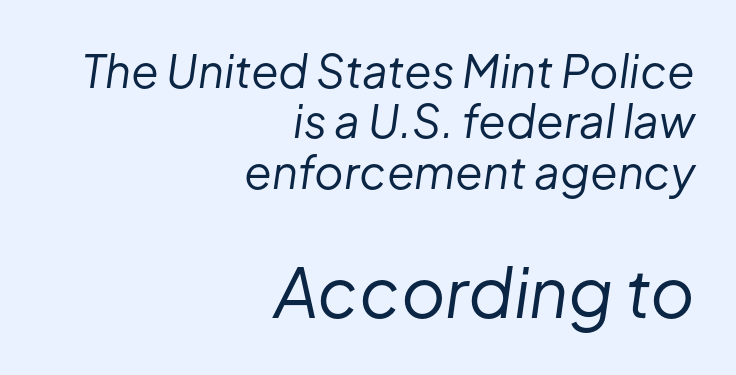
The whole block is typeset with a tilt. Type size steps up from the first block to the second. This block would grow much taller if given ordinary leading; it's compressed now. The letters advance in unequal steps, a hallmark of proportional type. Casual observation: everything's shoved over to the right. Check the space under the baseline: it is left empty.
